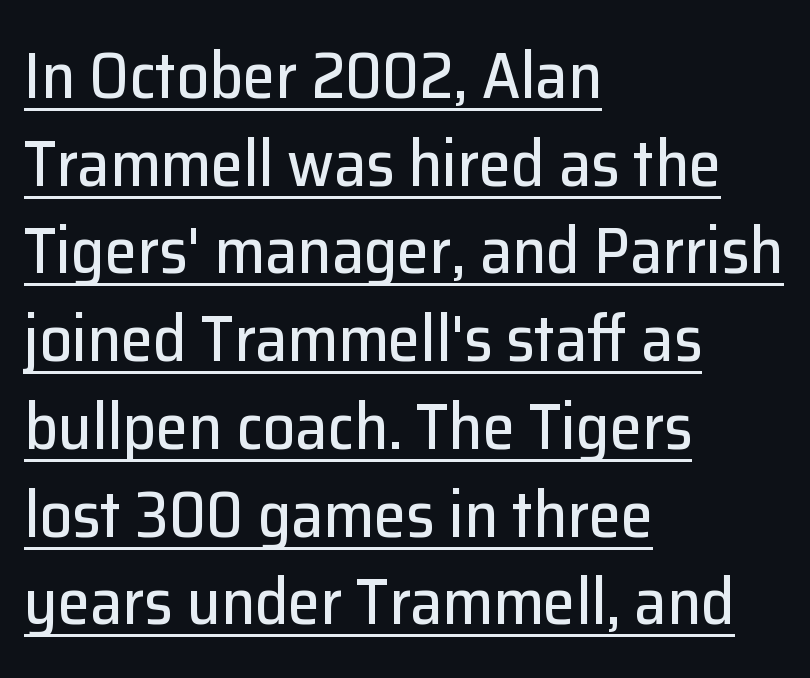
Q: Is the text italic (slanted)? A: No, it is upright.
Q: Is the typeface a serif or a sans-serif typeface? A: Sans-serif.
Q: Is the text underlined? A: Yes.
Q: How is the paragraph aligned? A: Left-aligned.
Q: Is the spacing between letters normal or unusually wide? A: Normal.
Q: Is the spacing between lines tight, normal or loose? A: Normal.
Q: Width (condensed, normal, or wide)? A: Normal.
Q: Stroke contrast? A: Low.
Q: x-height? A: Medium.
Q: Monospaced? A: No.
